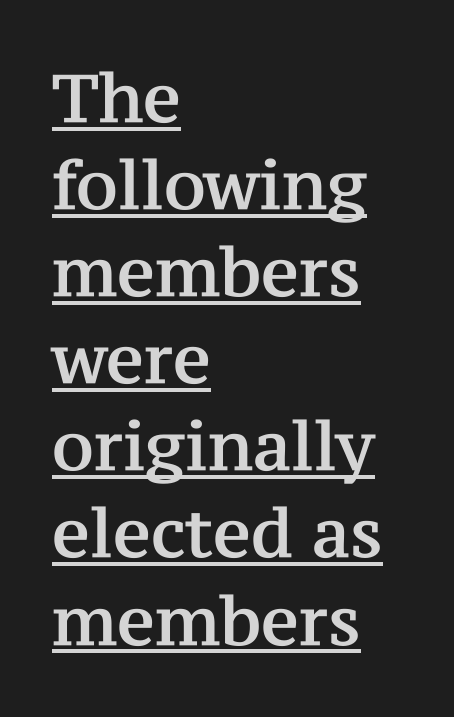
The specimen includes a rule beneath the text block's lines. Notice how the stems are strictly vertical — no italics here. Line spacing here is normal. Each word holds together tightly as a unit, with standard inter-letter gaps.
